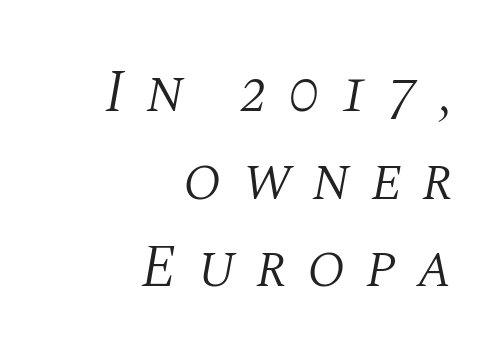
A typesetter would mark this as italic. On a weight scale, this lands at 450 or below. Teacher's note: observe the even right margin — that is flush-right alignment. The passage shown is typeset with a serif family. Looks like regular typesetting: each glyph gets only the width it needs. A bare baseline throughout the passage.
